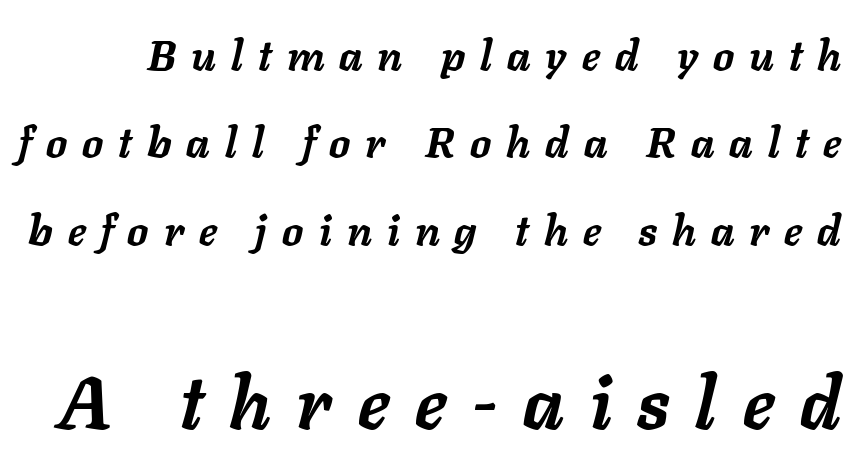
One glance says open: line gaps are wider than usual. The lettering tilts uniformly, giving the passage an italic look. Inter-character spacing is expanded well beyond the font's built-in metrics. Spacing verdict: proportional, widths tailored to each character. Anything drawn beneath the words? Only blank space. Students, this is bold: see how much ink each stroke carries.
